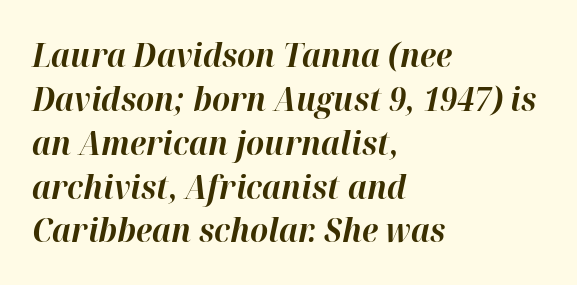
Descender tails drop into unmarked territory. Short note: letters normally spaced. A typesetter would call this proportional, since set widths differ per character. The leading is moderate, giving the passage an even texture. Students, this is bold: see how much ink each stroke carries.
